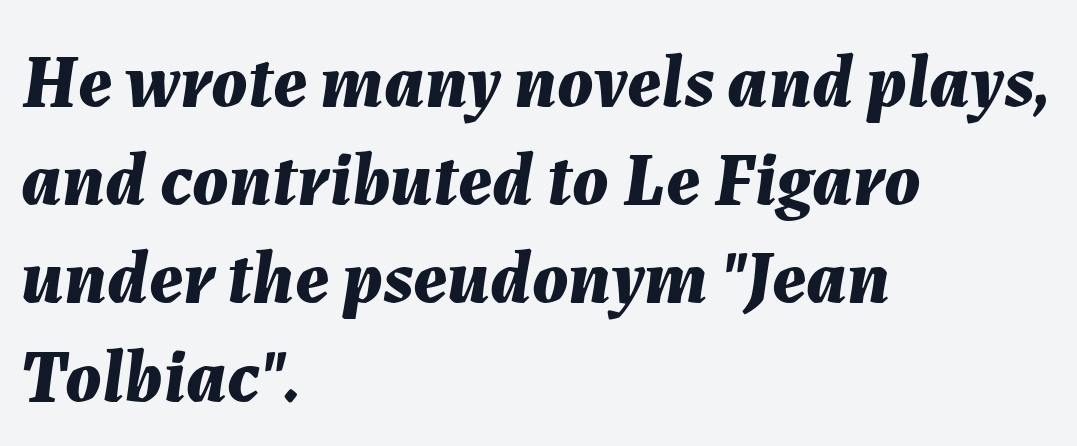
Letters rest on an invisible, unmarked baseline. Regular leading. As a designer I'd log this as weight 700, bold. These lines are rendered in a variable-pitch font. Layout note: lines flush left.
